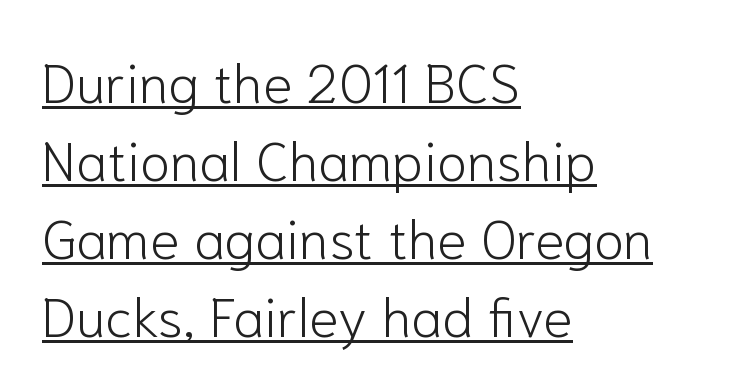
Notice how the passage keeps a crisp vertical edge on the left only. The rendering uses a moderate line-height, typical for paragraphs. A baseline rule has been typeset under these characters. A typesetter would mark this as roman, not italic. The rendering shows plain stroke endings on the letterforms — a sans-serif design. Unbolded letterforms with no extra heft.
